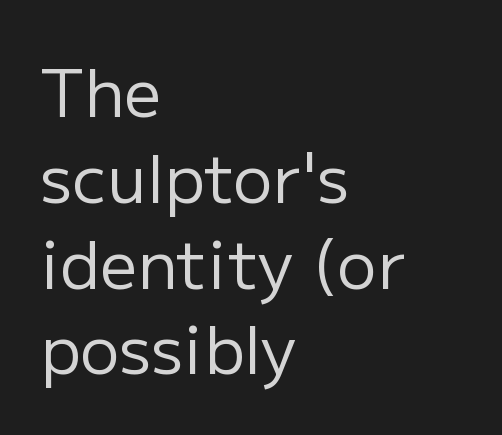
{"serif": "no", "italic": "no", "bold": "no", "weight": "regular", "width": "normal", "stroke_contrast": "low", "x_height": "medium", "monospaced": "no", "underline": "no", "align": "left", "line_spacing": "normal", "line_spacing_ratio": 1.3, "letter_spacing": "normal", "letter_spacing_em": 0.0, "glyph_px": 66}
